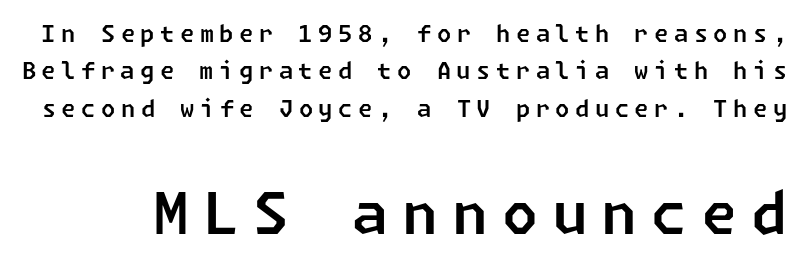
The image shows 58 px sans-serif type; set normal line spacing (1.63x), unusually wide letter spacing (+0.24 em), not underlined; the second (bottom) block is 2.52x larger; low stroke contrast and a medium x-height.
